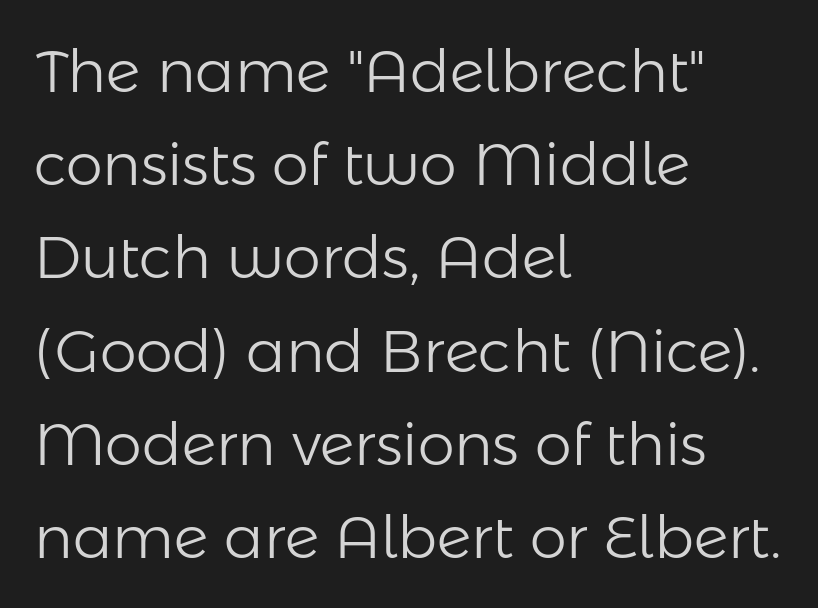
{"serif": "no", "italic": "no", "bold": "no", "weight": "light", "width": "normal", "stroke_contrast": "low", "x_height": "medium", "monospaced": "no", "underline": "no", "align": "left", "line_spacing": "normal", "line_spacing_ratio": 1.58, "letter_spacing": "normal", "letter_spacing_em": 0.0, "glyph_px": 59}
